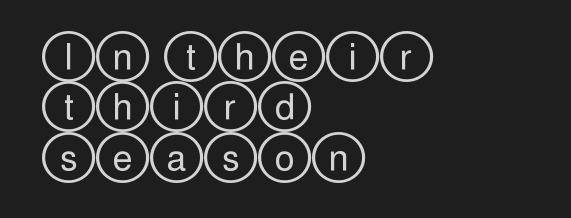
{"italic": "no", "width": "wide", "x_height": "large", "underline": "no", "align": "left", "line_spacing": "normal", "line_spacing_ratio": 1.44, "letter_spacing": "normal", "letter_spacing_em": 0.0, "glyph_px": 35}
